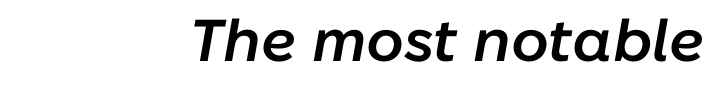
Q: Is the text bold? A: Semi-bold.
Q: Is the text italic (slanted)? A: Yes, it leans right by about 10 degrees.
Q: Is the text underlined? A: No.
Q: How is the paragraph aligned? A: Right-aligned.
Q: Is the spacing between letters normal or unusually wide? A: Normal.
Q: Width (condensed, normal, or wide)? A: Normal.
Q: Stroke contrast? A: Low.
Q: x-height? A: Medium.
Q: Monospaced? A: No.
